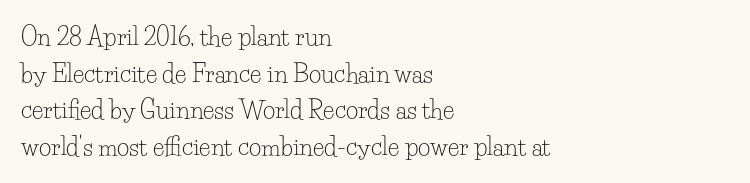
Q: Is the text bold? A: No.
Q: Is the text italic (slanted)? A: No, it is upright.
Q: Is the text underlined? A: No.
Q: How is the paragraph aligned? A: Left-aligned.
Q: Is the spacing between letters normal or unusually wide? A: Normal.
Q: Is the spacing between lines tight, normal or loose? A: Normal.
